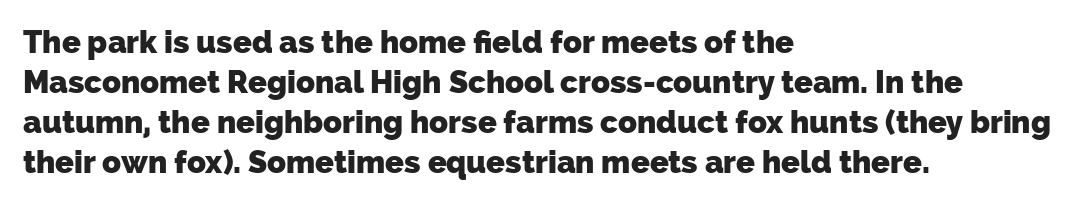
{"serif": "no", "bold": "yes", "weight": "heavy", "width": "normal", "stroke_contrast": "low", "x_height": "medium", "monospaced": "no", "underline": "no", "align": "left", "line_spacing": "normal", "line_spacing_ratio": 1.29, "letter_spacing": "normal", "letter_spacing_em": 0.0, "glyph_px": 31}
